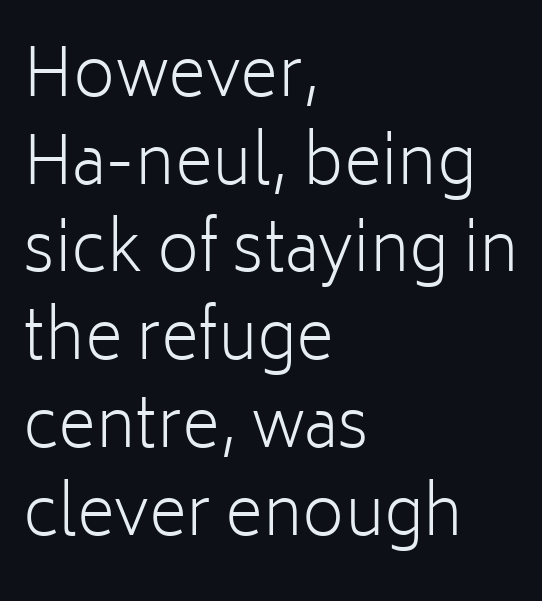
The typography opts for an upright posture over an oblique one. If you measured baseline to baseline, you'd find a middling distance. Type style note: lacks serifs. The face used here is proportionally spaced, like ordinary book or web type. The zone under the glyphs is completely vacant.
